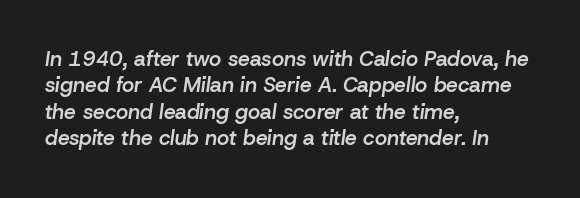
{"italic": "yes", "lean": "right", "slant_degrees": 8, "bold": "semi", "underline": "no", "align": "left", "line_spacing": "normal", "line_spacing_ratio": 1.26, "letter_spacing": "normal", "letter_spacing_em": 0.0, "glyph_px": 21}
